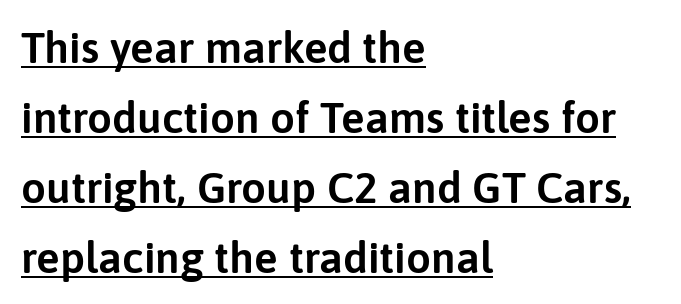
{"serif": "no", "italic": "no", "width": "normal", "stroke_contrast": "low", "x_height": "medium", "monospaced": "no", "underline": "yes", "align": "left", "line_spacing": "normal", "line_spacing_ratio": 1.59, "letter_spacing": "normal", "letter_spacing_em": 0.0, "glyph_px": 44}
